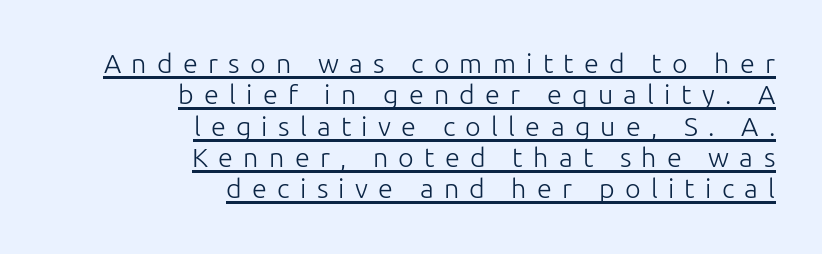
Unbolded letterforms with no extra heft. All the whitespace from short lines collects on the left. Ascenders rise straight up at ninety degrees. A typesetter would call this heavily tracked-out type. This sample carries an underscore along the baseline area.
